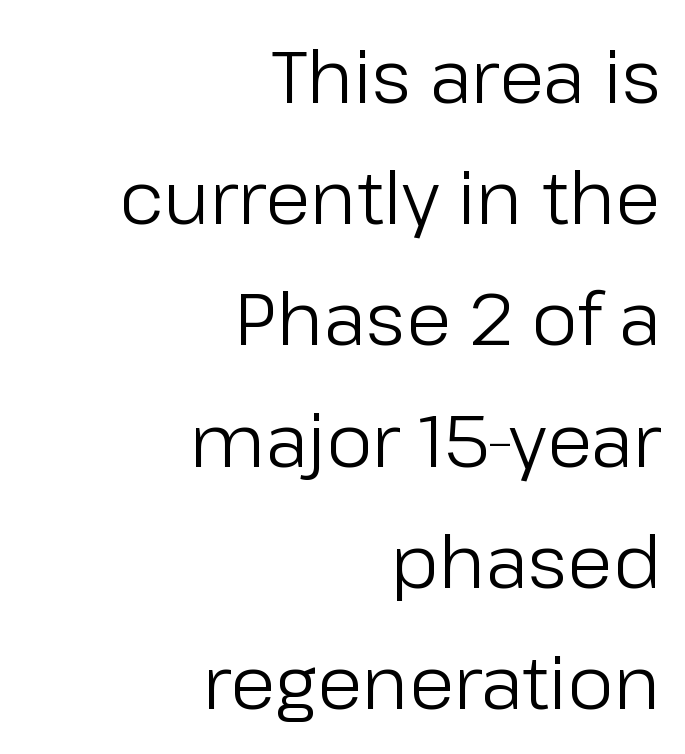
Q: Is the text bold? A: No.
Q: Is the text italic (slanted)? A: No, it is upright.
Q: Is the typeface a serif or a sans-serif typeface? A: Sans-serif.
Q: Is the text underlined? A: No.
Q: How is the paragraph aligned? A: Right-aligned.
Q: Is the spacing between letters normal or unusually wide? A: Normal.
Q: Is the spacing between lines tight, normal or loose? A: Normal.
Q: Width (condensed, normal, or wide)? A: Normal.
Q: Stroke contrast? A: Low.
Q: x-height? A: Medium.
Q: Monospaced? A: No.
